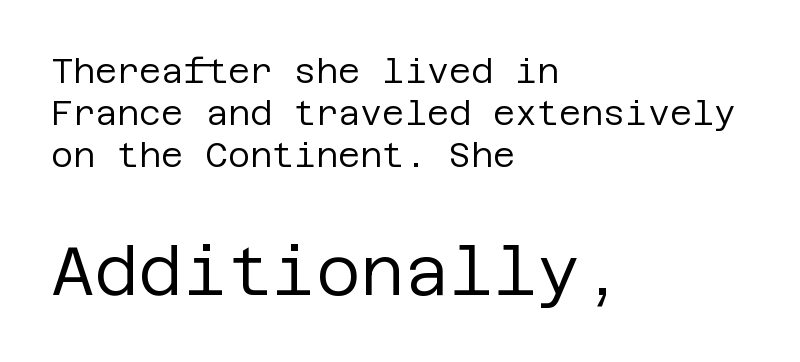
Q: Is the text bold? A: No.
Q: Is the text italic (slanted)? A: No, it is upright.
Q: Is the typeface a serif or a sans-serif typeface? A: Sans-serif.
Q: Is the text underlined? A: No.
Q: How is the paragraph aligned? A: Left-aligned.
Q: Is the spacing between letters normal or unusually wide? A: Normal.
Q: Which block of text is set in a larger size, the first (top) or the second (bottom)? A: The second (bottom) one.
Q: Width (condensed, normal, or wide)? A: Normal.
Q: Stroke contrast? A: Low.
Q: x-height? A: Large.
